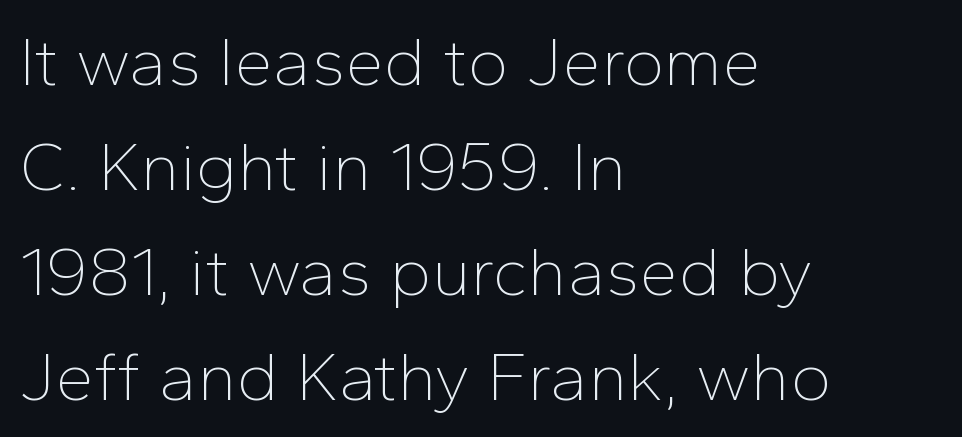
Q: Is the text bold? A: No.
Q: Is the text italic (slanted)? A: No, it is upright.
Q: Is the typeface a serif or a sans-serif typeface? A: Sans-serif.
Q: Is the text underlined? A: No.
Q: How is the paragraph aligned? A: Left-aligned.
Q: Is the spacing between letters normal or unusually wide? A: Normal.
Q: Is the spacing between lines tight, normal or loose? A: Normal.
Q: Width (condensed, normal, or wide)? A: Normal.
Q: Stroke contrast? A: Low.
Q: x-height? A: Medium.
Q: Monospaced? A: No.
